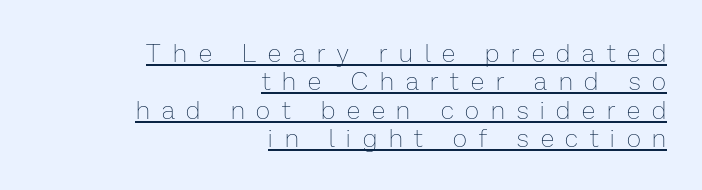
{"italic": "no", "bold": "no", "underline": "yes", "align": "right", "line_spacing": "tight", "line_spacing_ratio": 1.14, "letter_spacing": "wide", "letter_spacing_em": 0.48, "glyph_px": 25}
